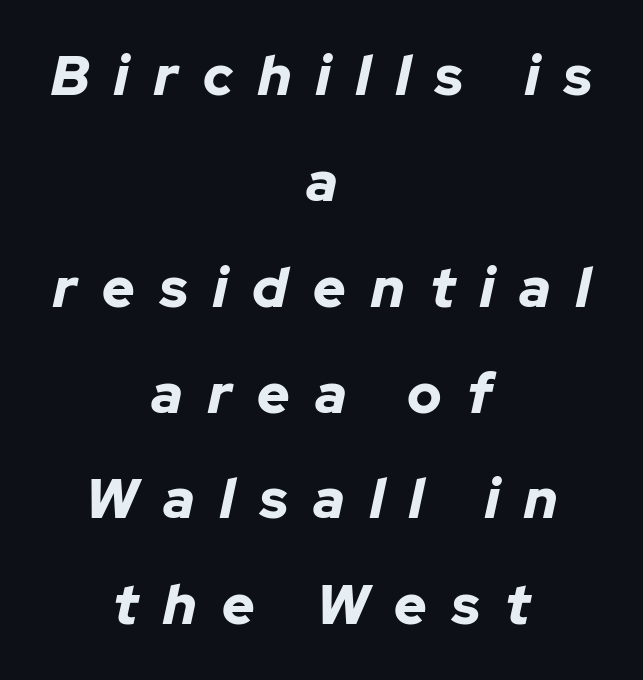
{"italic": "yes", "lean": "right", "slant_degrees": 12, "bold": "yes", "weight": "bold", "width": "normal", "stroke_contrast": "low", "x_height": "medium", "monospaced": "no", "underline": "no", "align": "center", "line_spacing_ratio": 1.89, "letter_spacing": "wide", "letter_spacing_em": 0.45, "glyph_px": 56}
